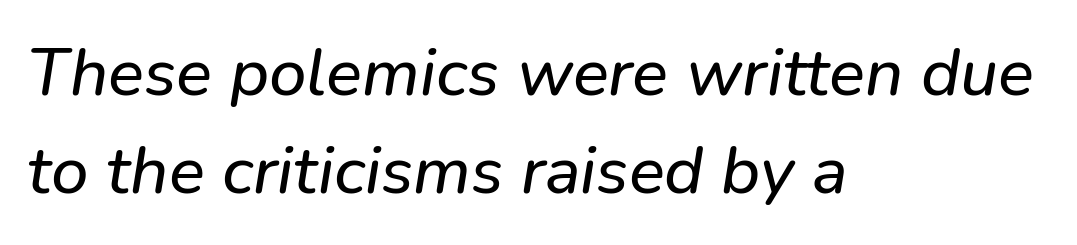
Each line starts at the same left margin while the right side varies. The face used here is proportionally spaced, like ordinary book or web type. The line-height multiplier appears to be the usual default. The face used here is a sans, in the tradition of grotesques and geometrics. Observe the ordinary spacing: letters are neighbours, not strangers.
